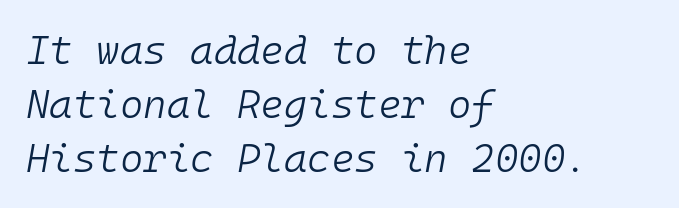
Q: Is the text bold? A: No.
Q: Is the text italic (slanted)? A: Yes, it leans right by about 10 degrees.
Q: Is the text underlined? A: No.
Q: How is the paragraph aligned? A: Left-aligned.
Q: Is the spacing between letters normal or unusually wide? A: Normal.
Q: Is the spacing between lines tight, normal or loose? A: Normal.
Q: Width (condensed, normal, or wide)? A: Normal.
Q: Stroke contrast? A: Low.
Q: x-height? A: Medium.
Q: Monospaced? A: Yes.
